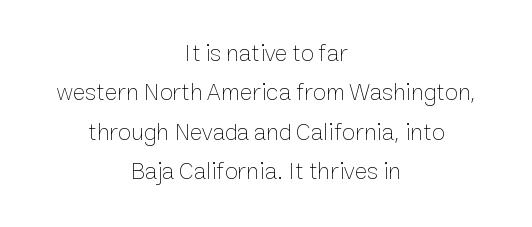
{"italic": "no", "bold": "no", "underline": "no", "align": "center", "line_spacing": "normal", "line_spacing_ratio": 1.64, "letter_spacing": "normal", "letter_spacing_em": 0.0, "glyph_px": 24}
